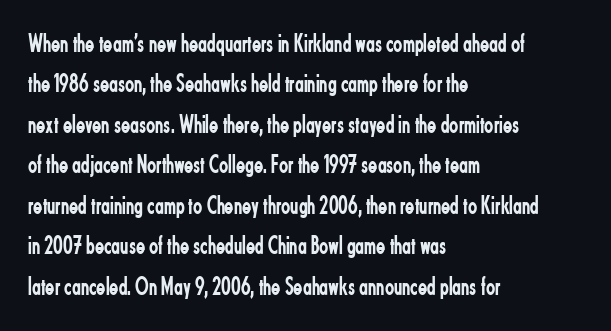
Q: Is the text bold? A: No.
Q: Is the text italic (slanted)? A: No, it is upright.
Q: Is the text underlined? A: No.
Q: How is the paragraph aligned? A: Left-aligned.
Q: Is the spacing between letters normal or unusually wide? A: Normal.
Q: Is the spacing between lines tight, normal or loose? A: Normal.
